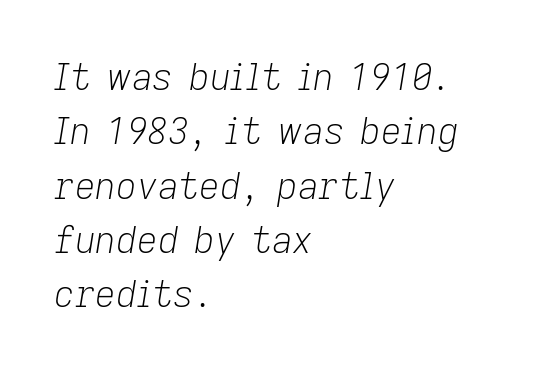
Q: Is the text bold? A: No.
Q: Is the text italic (slanted)? A: Yes, it leans right by about 9 degrees.
Q: Is the text underlined? A: No.
Q: How is the paragraph aligned? A: Left-aligned.
Q: Is the spacing between letters normal or unusually wide? A: Normal.
Q: Is the spacing between lines tight, normal or loose? A: Normal.
Q: Width (condensed, normal, or wide)? A: Normal.
Q: Stroke contrast? A: Low.
Q: x-height? A: Medium.
Q: Monospaced? A: No.
